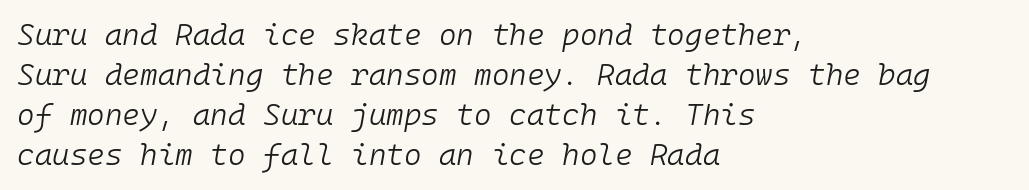
In terms of posture, this sample is oblique. Spacing between characters is what you'd get straight out of the box. The rendering anchors every line to the left-hand side. No heavy texture on the line: the type isn't bold. Fixed-width glyphs throughout — classic coding-font behaviour. Unmarked baselines from the first word to the last.
